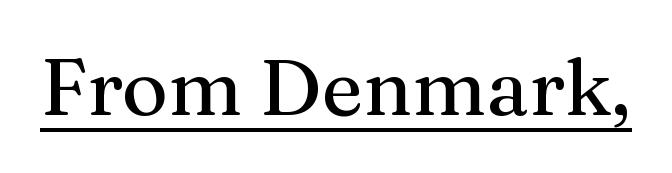
Q: Is the text italic (slanted)? A: No, it is upright.
Q: Is the typeface a serif or a sans-serif typeface? A: Serif.
Q: Is the text underlined? A: Yes.
Q: Is the spacing between letters normal or unusually wide? A: Normal.
Q: Width (condensed, normal, or wide)? A: Normal.
Q: Stroke contrast? A: Medium.
Q: x-height? A: Medium.
Q: Monospaced? A: No.
